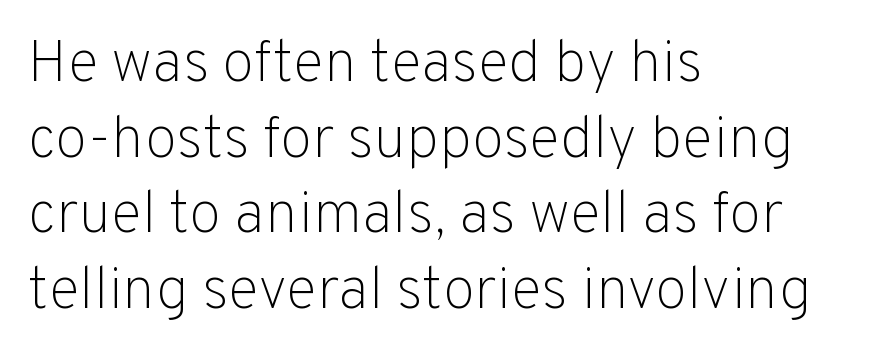
The passage shown is not underscored anywhere. These lines are composed in type without serifs. Honestly, the letter spacing is just normal — you wouldn't notice it. Unlike italic type, these characters show no tilt at all. Baseline-to-baseline distance is the conventional proportion of letter height. Think of a printed novel: that variable character pitch is what you see here.
